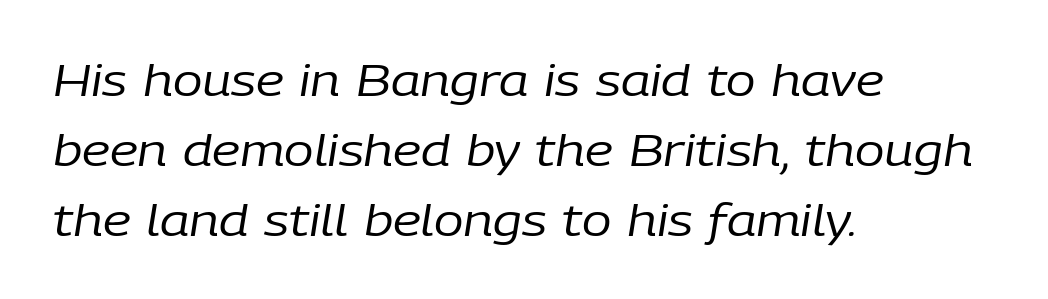
This sample has the flowing, uneven cadence of proportional lettering. Words float on clear page, feet unadorned. Reading down the block, your eye returns to a fixed left position each line. No extra ink here — the face is not bold. The tracking reads as untouched default to a designer's eye.
